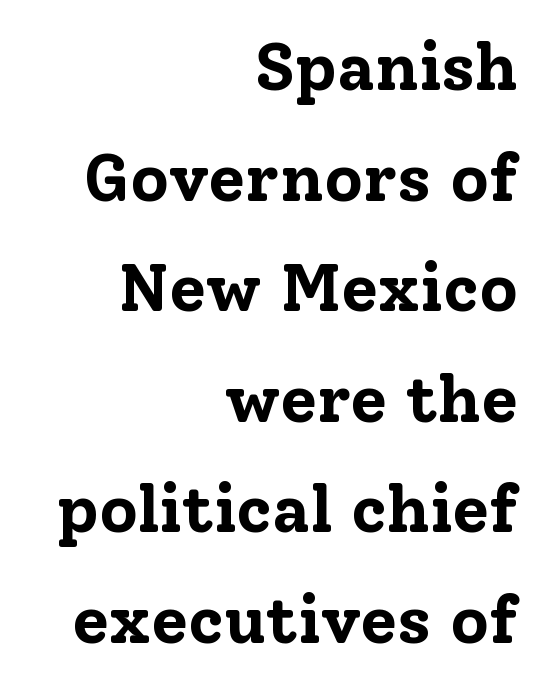
{"serif": "yes", "italic": "no", "bold": "yes", "weight": "bold", "width": "normal", "stroke_contrast": "low", "x_height": "medium", "monospaced": "no", "underline": "no", "align": "right", "line_spacing": "normal", "line_spacing_ratio": 1.65, "letter_spacing": "normal", "letter_spacing_em": 0.0, "glyph_px": 67}
